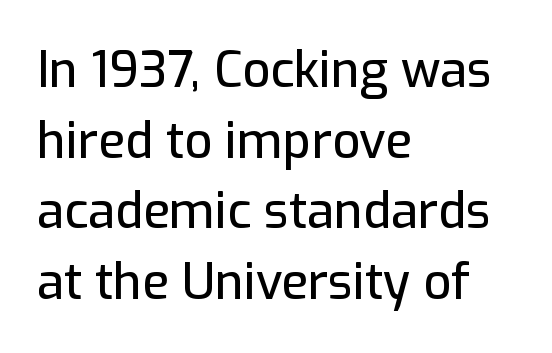
Q: Is the text italic (slanted)? A: No, it is upright.
Q: Is the typeface a serif or a sans-serif typeface? A: Sans-serif.
Q: Is the text underlined? A: No.
Q: How is the paragraph aligned? A: Left-aligned.
Q: Is the spacing between letters normal or unusually wide? A: Normal.
Q: Is the spacing between lines tight, normal or loose? A: Normal.
Q: Width (condensed, normal, or wide)? A: Normal.
Q: Stroke contrast? A: Low.
Q: x-height? A: Medium.
Q: Monospaced? A: No.
